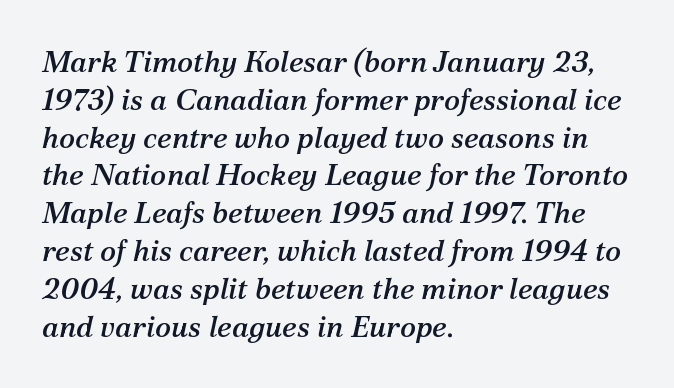
{"serif": "yes", "italic": "yes", "lean": "right", "slant_degrees": 12, "width": "normal", "stroke_contrast": "medium", "x_height": "medium", "monospaced": "no", "underline": "no", "align": "left", "line_spacing": "normal", "line_spacing_ratio": 1.26, "letter_spacing": "normal", "letter_spacing_em": 0.0, "glyph_px": 30}
